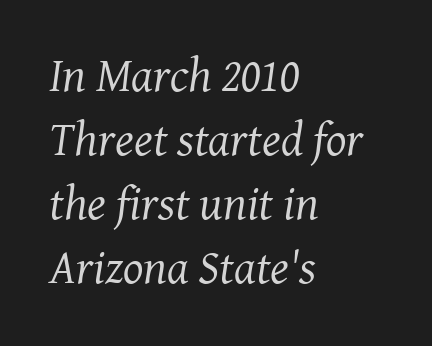
The image shows 48 px regular-weight serif type, italic (leaning right); set left-aligned, normal line spacing (1.33x), normal letter spacing, not underlined; medium stroke contrast and a medium x-height.
